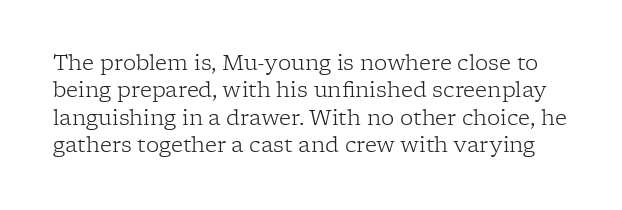
The image shows 21 px text type, upright; set normal line spacing (1.3x), normal letter spacing, not underlined.
